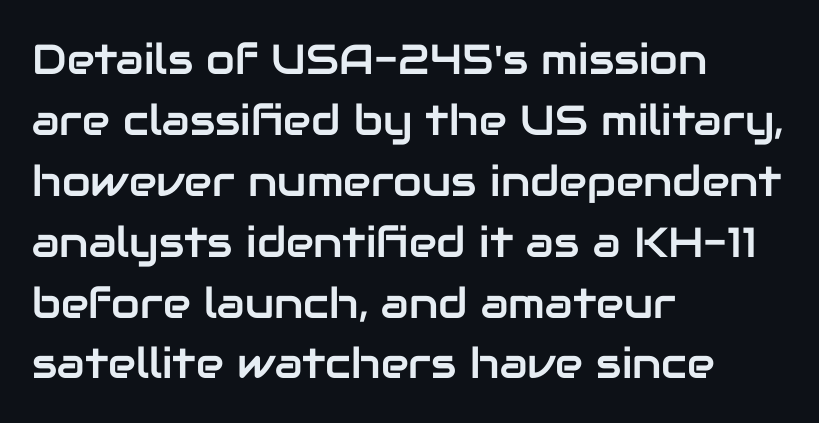
The image shows 42 px sans-serif type, upright; set left-aligned, normal line spacing (1.45x), normal letter spacing, not underlined; low stroke contrast and a medium x-height.
